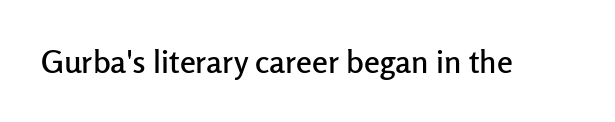
Rendered with straight, roman letterforms. You could not count columns in this text — the font is proportionally spaced. Rule under the text: the space is simply empty. The letters carry no serifs — their stems end cleanly without finishing strokes. This sample uses plain, unmodified letter spacing.
